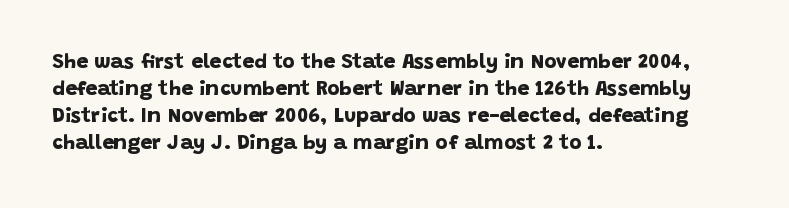
The space between consecutive lines is moderate. Left-aligned paragraph, ragged on the right. Just letters on the line, the space beneath them empty. Heft: maximum for text — a bold. Short note: letters normally spaced.
